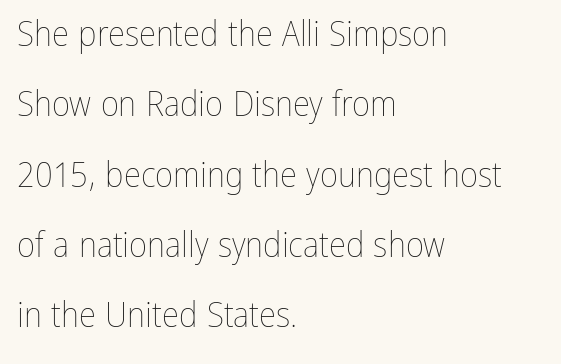
The face used here is rendered with its standard letterfit. Is this a fixed-width face? No — the glyphs have proportional, varying widths. The specimen reads as upright at a glance. Clear beneath every line of the passage.
